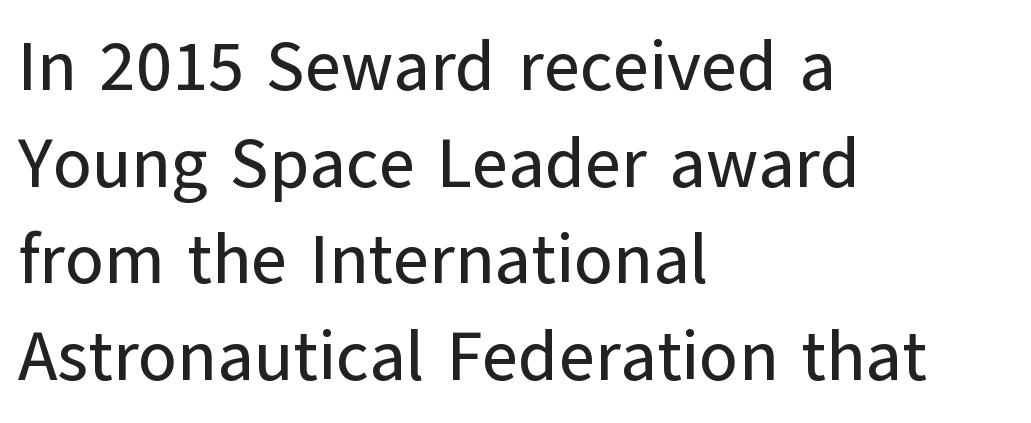
{"serif": "no", "italic": "no", "width": "normal", "stroke_contrast": "low", "x_height": "medium", "monospaced": "no", "underline": "no", "align": "left", "line_spacing": "normal", "line_spacing_ratio": 1.38, "letter_spacing": "normal", "letter_spacing_em": 0.0, "glyph_px": 70}
